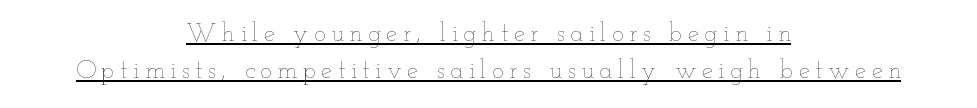
{"italic": "no", "bold": "no", "underline": "yes", "align": "center", "line_spacing": "normal", "line_spacing_ratio": 1.49, "letter_spacing": "wide", "letter_spacing_em": 0.22, "glyph_px": 25}
